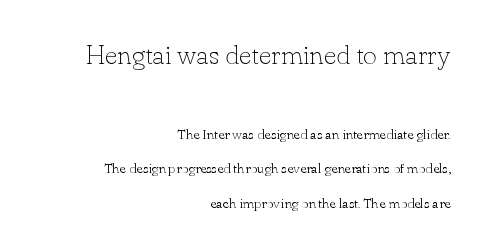
{"italic": "no", "bold": "no", "underline": "no", "align": "right", "line_spacing": "loose", "line_spacing_ratio": 2.46, "letter_spacing": "normal", "letter_spacing_em": 0.0, "larger_block": "first", "size_ratio": 1.93, "glyph_px": 27}
